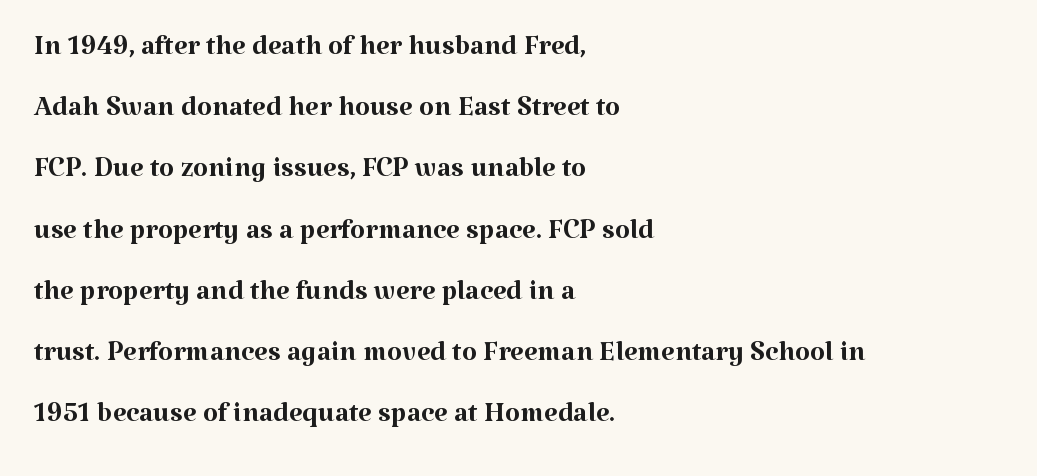
The image shows 39 px regular-weight serif type, upright; set left-aligned, normal line spacing (1.57x), normal letter spacing, not underlined; medium stroke contrast and a medium x-height.
